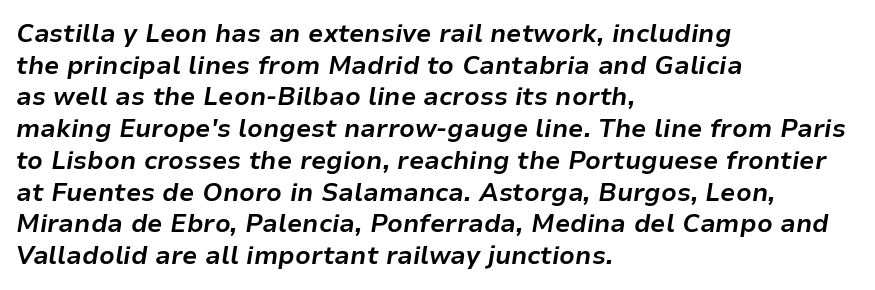
Q: Is the text bold? A: Yes.
Q: Is the text italic (slanted)? A: Yes, it leans right by about 9 degrees.
Q: Is the text underlined? A: No.
Q: How is the paragraph aligned? A: Left-aligned.
Q: Is the spacing between letters normal or unusually wide? A: Normal.
Q: Is the spacing between lines tight, normal or loose? A: Normal.
